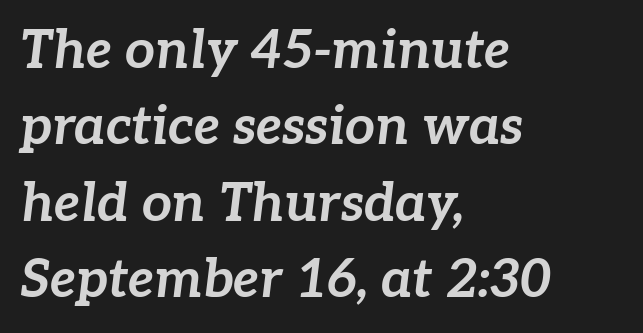
The face used here has the dense, thick strokes of a bold. Does the copy run flush right? No — it runs flush left. Yep, that's italic — everything's leaning. Note the varied advance widths — an 'i' is clearly narrower than an 'm'.
